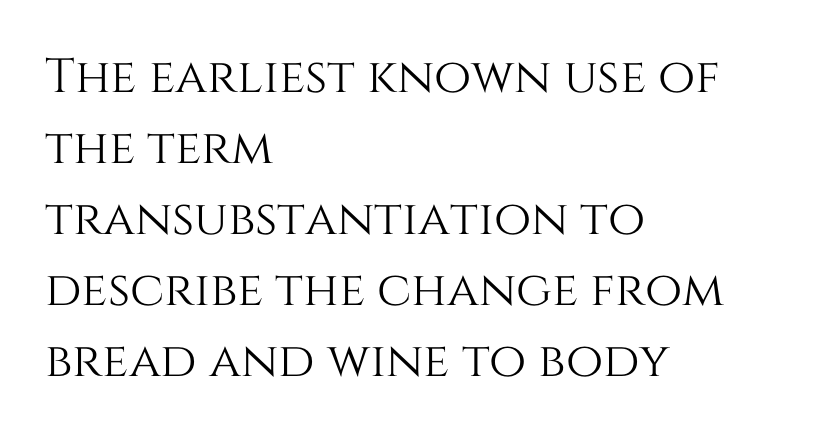
{"italic": "no", "width": "normal", "stroke_contrast": "medium", "x_height": "large", "monospaced": "no", "underline": "no", "align": "left", "line_spacing": "normal", "line_spacing_ratio": 1.48, "letter_spacing": "normal", "letter_spacing_em": 0.0, "glyph_px": 48}
